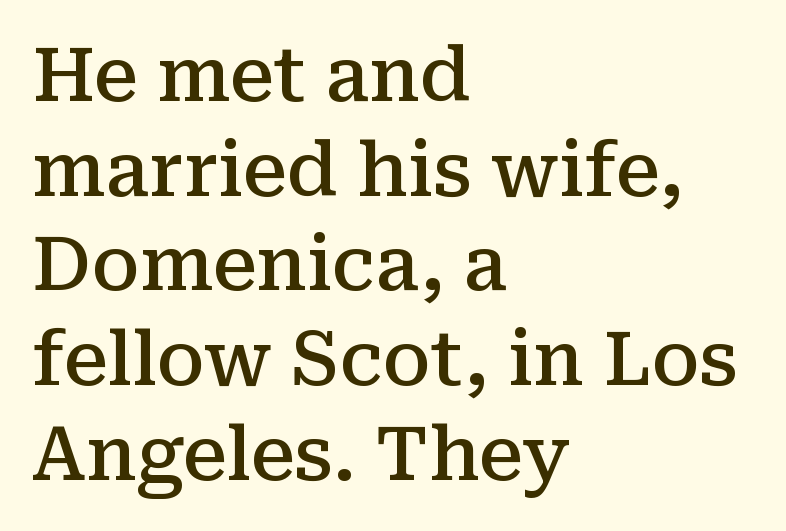
A typesetter would call this proportional, since set widths differ per character. The rows are spaced the way most documents space them. The gap between lines stays unmarked. The font's upright variant was chosen for this text.
